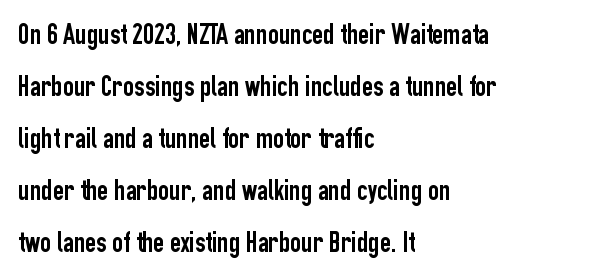
Rule under the text: the space is simply empty. The rendering uses natural spacing where letterforms have individual widths. Type style note: lacks serifs. The letters stand straight up with perfectly vertical stems. Spacing between characters is what you'd get straight out of the box.
